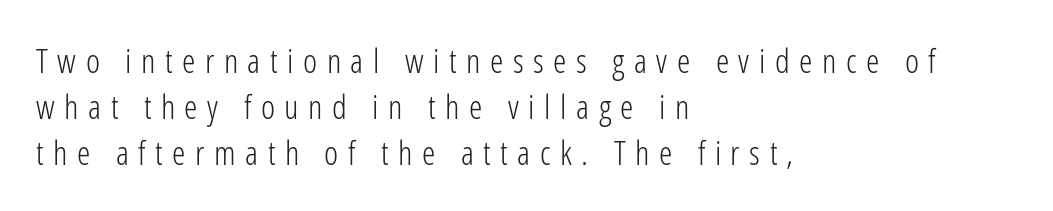
The image shows 34 px light, condensed sans-serif type, upright; set left-aligned, normal line spacing (1.35x), unusually wide letter spacing (+0.28 em), not underlined; low stroke contrast and a medium x-height.
